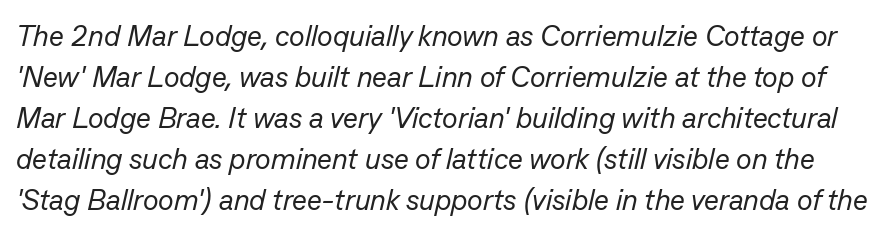
Letters have the restrained weight of plain body copy at most. Glance below the letters and you will spot only blank space. Is there much room between lines? A standard amount, neither cramped nor airy. An italicized treatment has been applied to the whole sample. This sample has the flowing, uneven cadence of proportional lettering.
